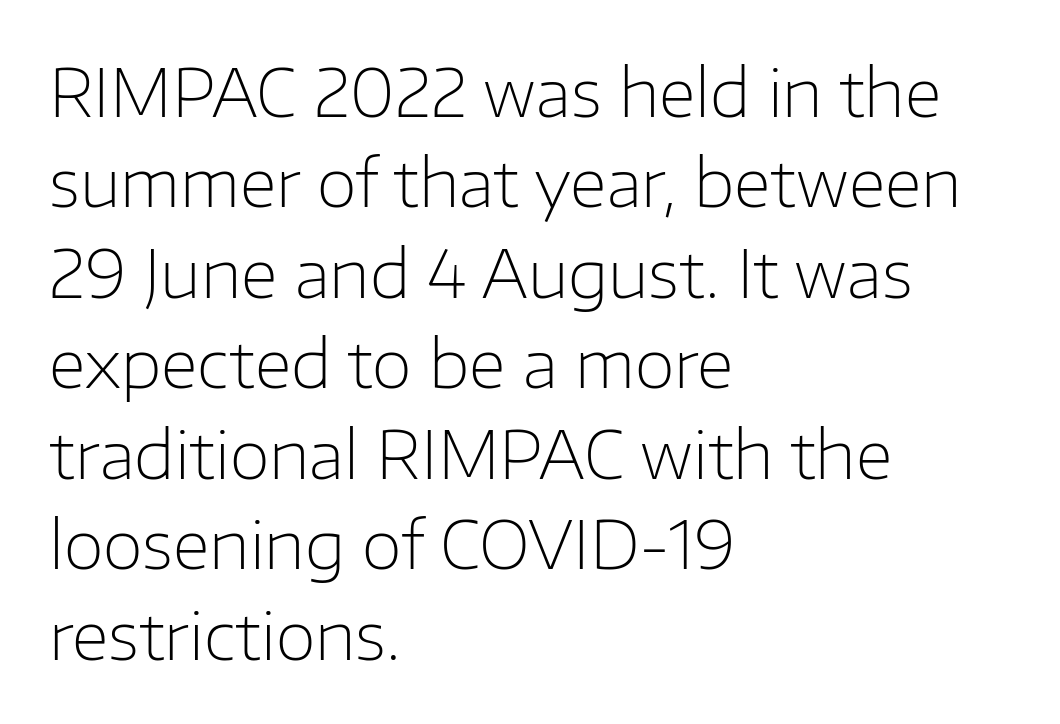
Q: Is the text bold? A: No.
Q: Is the text italic (slanted)? A: No, it is upright.
Q: Is the typeface a serif or a sans-serif typeface? A: Sans-serif.
Q: Is the text underlined? A: No.
Q: How is the paragraph aligned? A: Left-aligned.
Q: Is the spacing between letters normal or unusually wide? A: Normal.
Q: Is the spacing between lines tight, normal or loose? A: Normal.
Q: Width (condensed, normal, or wide)? A: Normal.
Q: Stroke contrast? A: Low.
Q: x-height? A: Medium.
Q: Monospaced? A: No.
